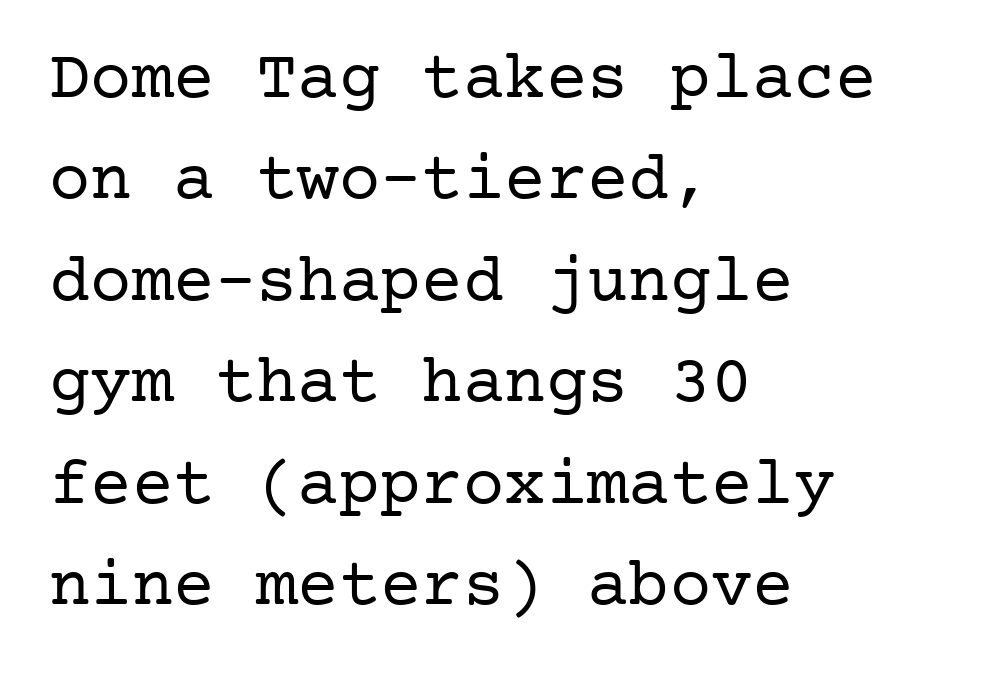
The image shows 69 px regular-weight serif type, upright; set left-aligned, normal line spacing (1.47x), normal letter spacing, not underlined; low stroke contrast and a medium x-height.
